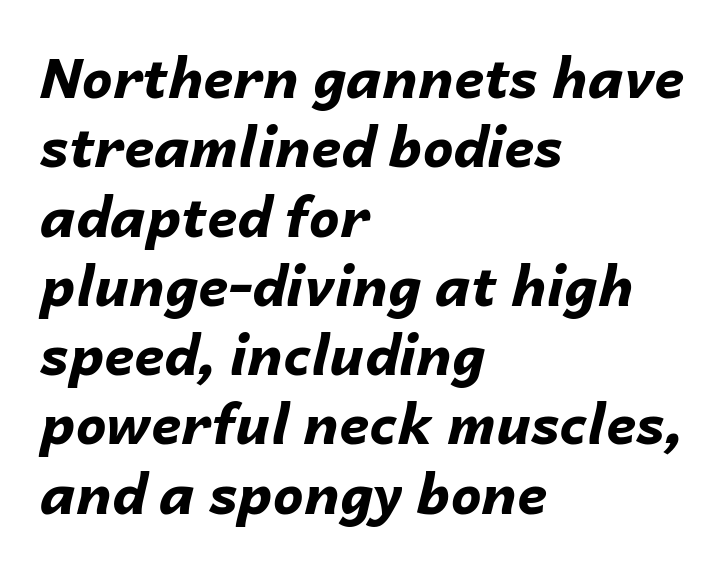
{"italic": "yes", "lean": "right", "slant_degrees": 14, "bold": "yes", "weight": "bold", "width": "normal", "stroke_contrast": "low", "x_height": "medium", "monospaced": "no", "underline": "no", "align": "left", "line_spacing": "normal", "line_spacing_ratio": 1.26, "letter_spacing": "normal", "letter_spacing_em": 0.0, "glyph_px": 55}
